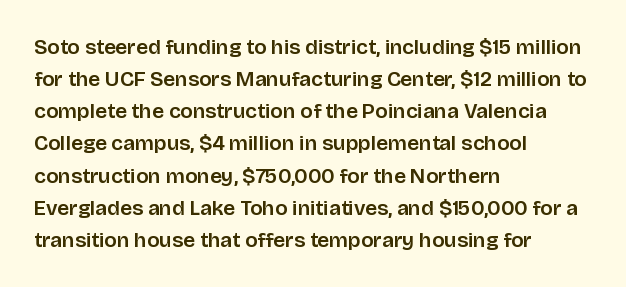
Layout note: lines flush left. The string is rendered with underlining switched off. The line texture is even and compact thanks to regular tracking. A roman cut, with each character standing at attention. The space between consecutive lines is moderate.
